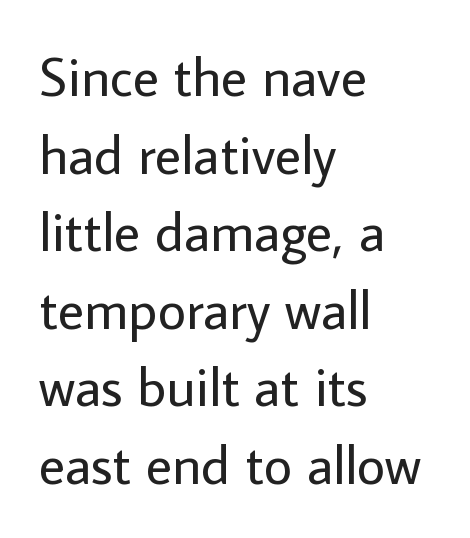
The strokes are not fattened; the text isn't bold. All the whitespace from short lines collects on the right. Each letter keeps its own natural width here, so spacing adapts to shape. Successive baselines arrive at the customary interval.
